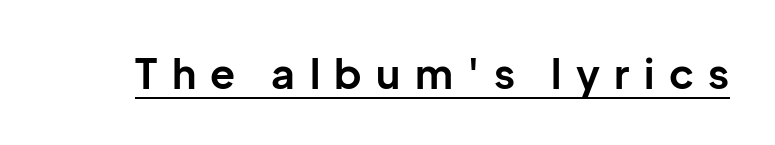
The image shows 41 px bold sans-serif type, upright; set unusually wide letter spacing (+0.35 em), underlined; low stroke contrast and a medium x-height.
